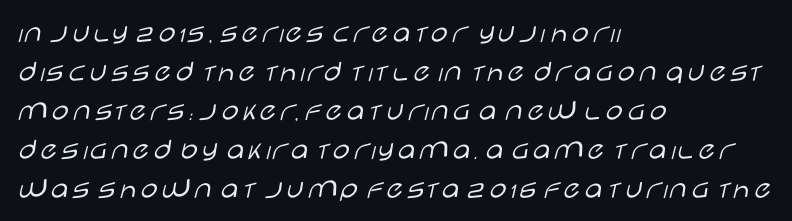
Type without underlining. The passage shown stacks its lines at a standard gap. In terms of letterform style, serifs are entirely absent. Characters follow at the spacing the type designer built in. The letters look calm and open, with moderate or lighter stems.
